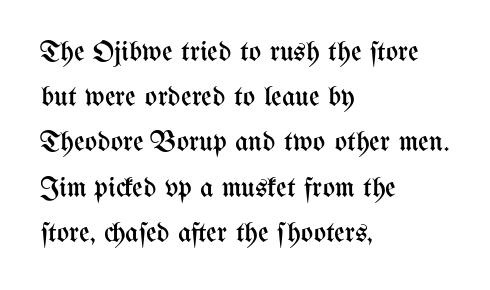
{"italic": "no", "bold": "no", "weight": "regular", "width": "condensed", "stroke_contrast": "medium", "x_height": "medium", "monospaced": "no", "underline": "no", "align": "left", "line_spacing": "normal", "line_spacing_ratio": 1.56, "letter_spacing": "normal", "letter_spacing_em": 0.0, "glyph_px": 29}
